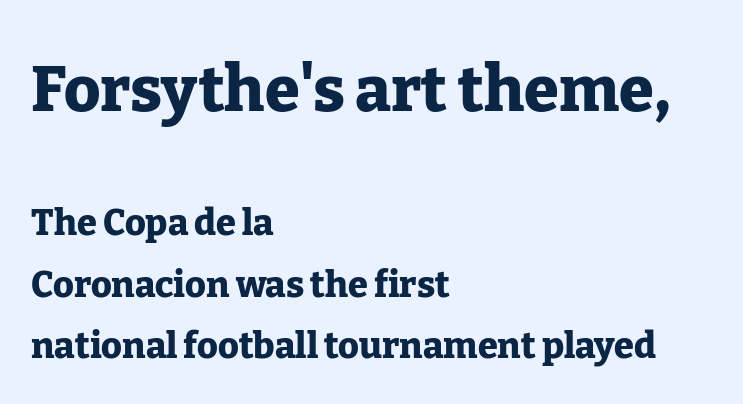
{"serif": "yes", "italic": "no", "bold": "yes", "weight": "heavy", "width": "normal", "stroke_contrast": "low", "x_height": "medium", "monospaced": "no", "underline": "no", "align": "left", "line_spacing_ratio": 1.71, "letter_spacing": "normal", "letter_spacing_em": 0.0, "larger_block": "first", "size_ratio": 1.75, "glyph_px": 63}
